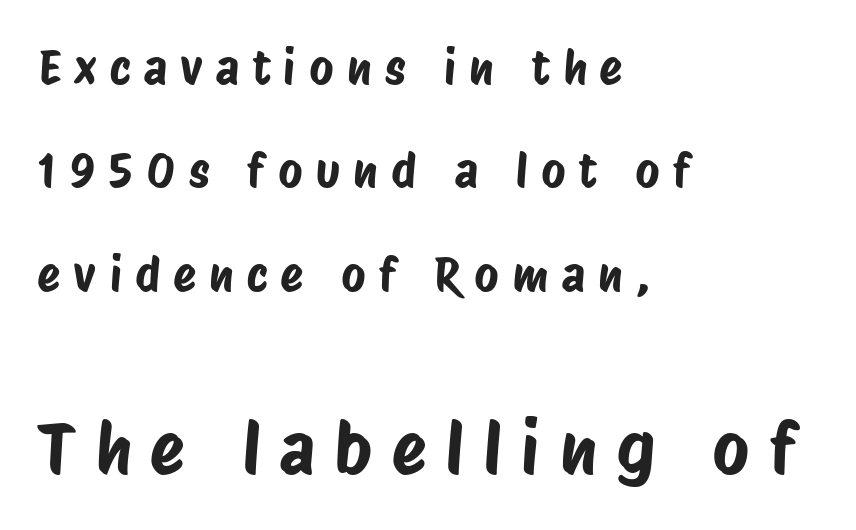
Q: Is the typeface a serif or a sans-serif typeface? A: Sans-serif.
Q: Is the text underlined? A: No.
Q: How is the paragraph aligned? A: Left-aligned.
Q: Is the spacing between letters normal or unusually wide? A: Unusually wide.
Q: Is the spacing between lines tight, normal or loose? A: Loose.
Q: Which block of text is set in a larger size, the first (top) or the second (bottom)? A: The second (bottom) one.
Q: Width (condensed, normal, or wide)? A: Condensed.
Q: Stroke contrast? A: Low.
Q: x-height? A: Large.
Q: Monospaced? A: No.
